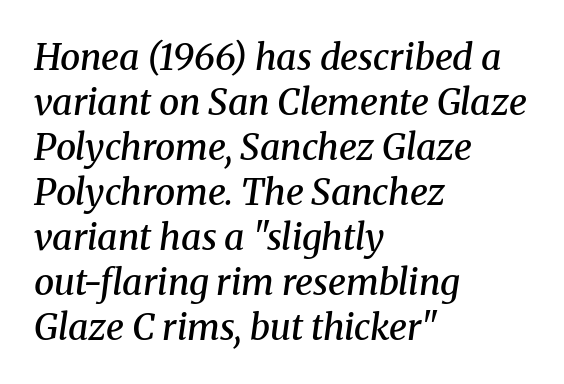
Q: Is the text bold? A: Semi-bold.
Q: Is the text italic (slanted)? A: Yes, it leans right by about 8 degrees.
Q: Is the typeface a serif or a sans-serif typeface? A: Serif.
Q: Is the text underlined? A: No.
Q: How is the paragraph aligned? A: Left-aligned.
Q: Is the spacing between letters normal or unusually wide? A: Normal.
Q: Is the spacing between lines tight, normal or loose? A: Normal.
Q: Width (condensed, normal, or wide)? A: Normal.
Q: Stroke contrast? A: Medium.
Q: x-height? A: Medium.
Q: Monospaced? A: No.
